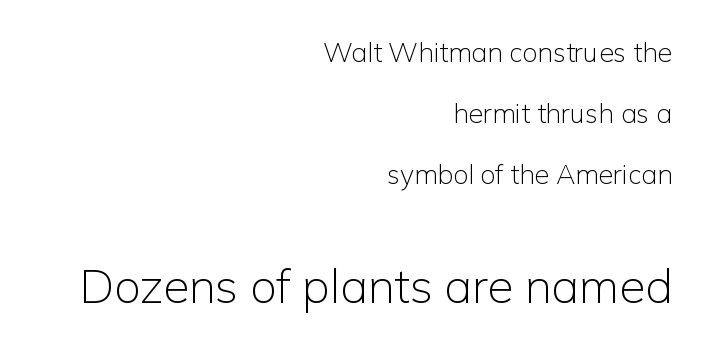
Q: Is the text bold? A: No.
Q: Is the text italic (slanted)? A: No, it is upright.
Q: Is the typeface a serif or a sans-serif typeface? A: Sans-serif.
Q: Is the text underlined? A: No.
Q: How is the paragraph aligned? A: Right-aligned.
Q: Is the spacing between letters normal or unusually wide? A: Normal.
Q: Is the spacing between lines tight, normal or loose? A: Loose.
Q: Which block of text is set in a larger size, the first (top) or the second (bottom)? A: The second (bottom) one.
Q: Width (condensed, normal, or wide)? A: Normal.
Q: Stroke contrast? A: Low.
Q: x-height? A: Medium.
Q: Monospaced? A: No.
